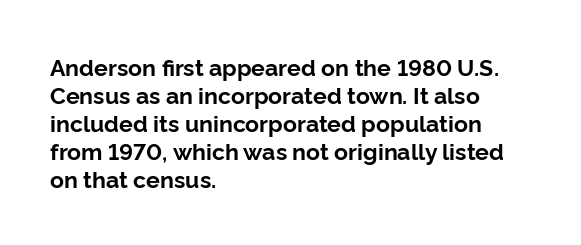
Look at the stroke-to-counter ratio: heavy, a bold. Ordinary non-slanted type is in use. The baseline area is clear. The setting favours the left margin, as ordinary paragraphs usually do. Look at the tracking — it's just the regular setting, nothing added.
